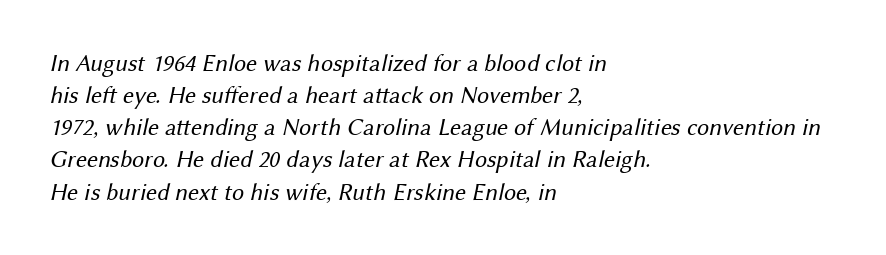
The image shows 24 px text type; set left-aligned, normal line spacing (1.34x), normal letter spacing, not underlined.
